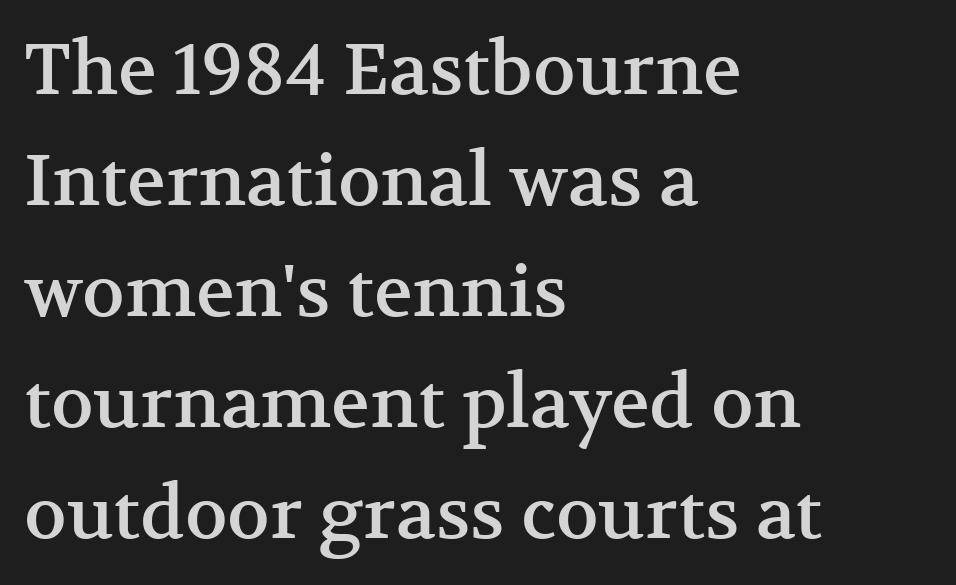
Q: Is the text italic (slanted)? A: No, it is upright.
Q: Is the typeface a serif or a sans-serif typeface? A: Serif.
Q: Is the text underlined? A: No.
Q: How is the paragraph aligned? A: Left-aligned.
Q: Is the spacing between letters normal or unusually wide? A: Normal.
Q: Is the spacing between lines tight, normal or loose? A: Normal.
Q: Width (condensed, normal, or wide)? A: Normal.
Q: Stroke contrast? A: Medium.
Q: x-height? A: Medium.
Q: Monospaced? A: No.
